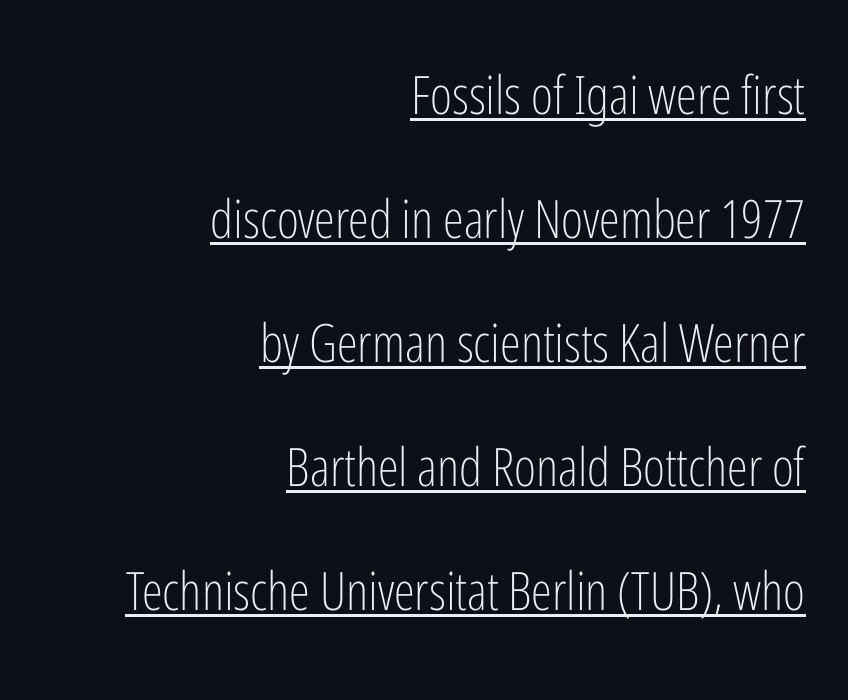
Q: Is the text bold? A: No.
Q: Is the text italic (slanted)? A: No, it is upright.
Q: Is the typeface a serif or a sans-serif typeface? A: Sans-serif.
Q: Is the text underlined? A: Yes.
Q: How is the paragraph aligned? A: Right-aligned.
Q: Is the spacing between letters normal or unusually wide? A: Normal.
Q: Is the spacing between lines tight, normal or loose? A: Loose.
Q: Width (condensed, normal, or wide)? A: Condensed.
Q: Stroke contrast? A: Low.
Q: x-height? A: Medium.
Q: Monospaced? A: No.
